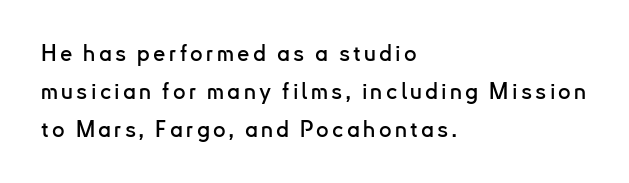
The image shows 22 px text type, upright; set left-aligned, line spacing 1.72x, not underlined.
